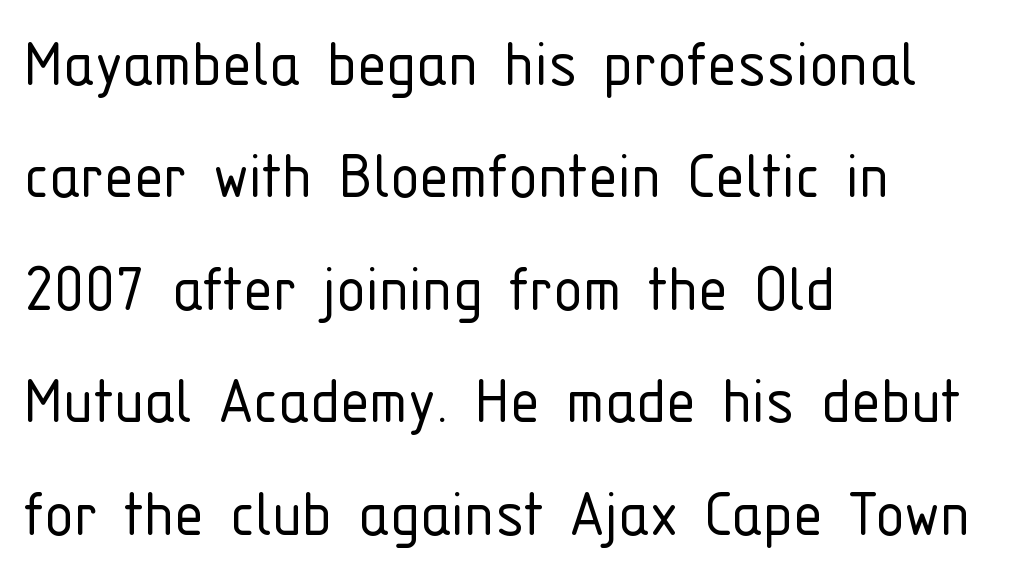
{"serif": "no", "italic": "no", "bold": "no", "weight": "light", "width": "condensed", "stroke_contrast": "low", "x_height": "medium", "monospaced": "no", "underline": "no", "align": "left", "line_spacing": "normal", "line_spacing_ratio": 1.52, "letter_spacing": "normal", "letter_spacing_em": 0.0, "glyph_px": 74}
